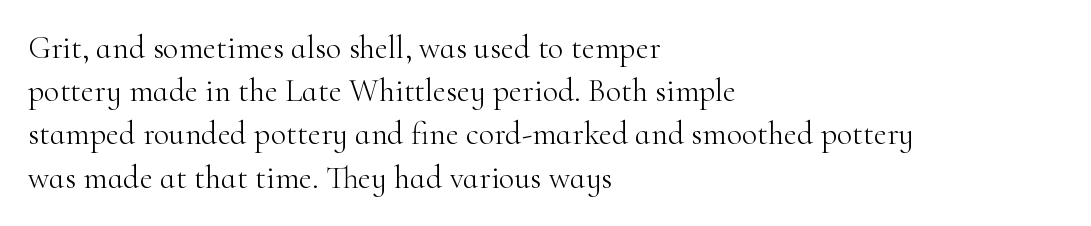
Q: Is the text bold? A: No.
Q: Is the text italic (slanted)? A: No, it is upright.
Q: Is the typeface a serif or a sans-serif typeface? A: Serif.
Q: Is the text underlined? A: No.
Q: How is the paragraph aligned? A: Left-aligned.
Q: Is the spacing between letters normal or unusually wide? A: Normal.
Q: Is the spacing between lines tight, normal or loose? A: Normal.
Q: Width (condensed, normal, or wide)? A: Normal.
Q: Stroke contrast? A: High.
Q: x-height? A: Small.
Q: Monospaced? A: No.
